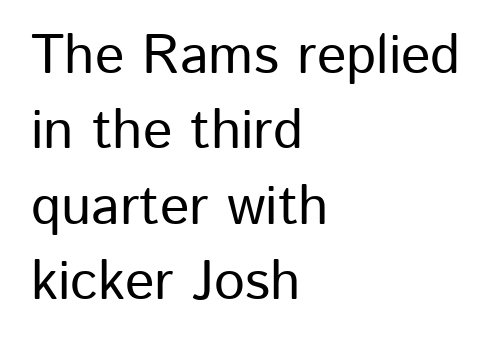
{"serif": "no", "italic": "no", "width": "normal", "stroke_contrast": "low", "x_height": "medium", "monospaced": "no", "underline": "no", "align": "left", "line_spacing": "normal", "line_spacing_ratio": 1.37, "letter_spacing": "normal", "letter_spacing_em": 0.0, "glyph_px": 55}
